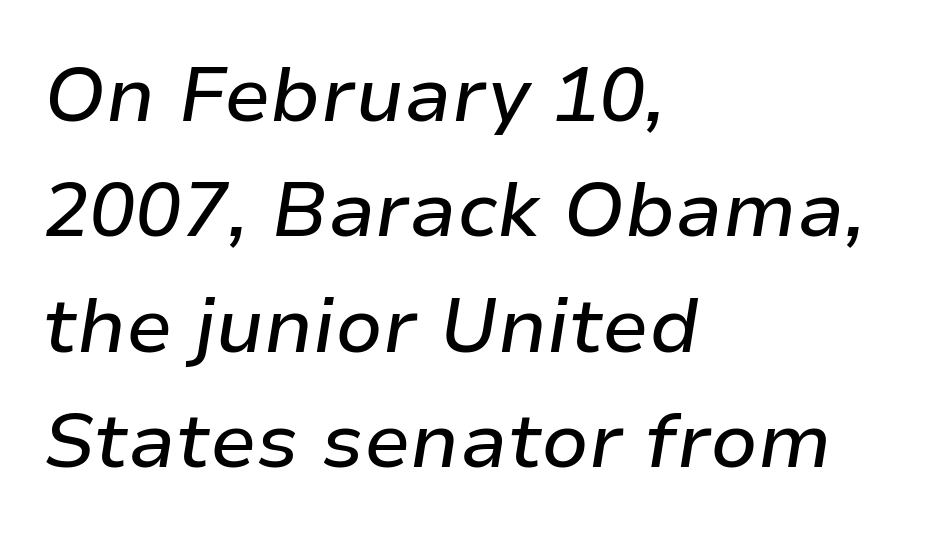
In CSS terms this would be text-align: left. Does extra space separate the letters? No, they use regular spacing. Type without underlining. Looks like regular typesetting: each glyph gets only the width it needs. Regarding leading, the lines here are spaced in the standard way. Designer's note — italics engaged.
